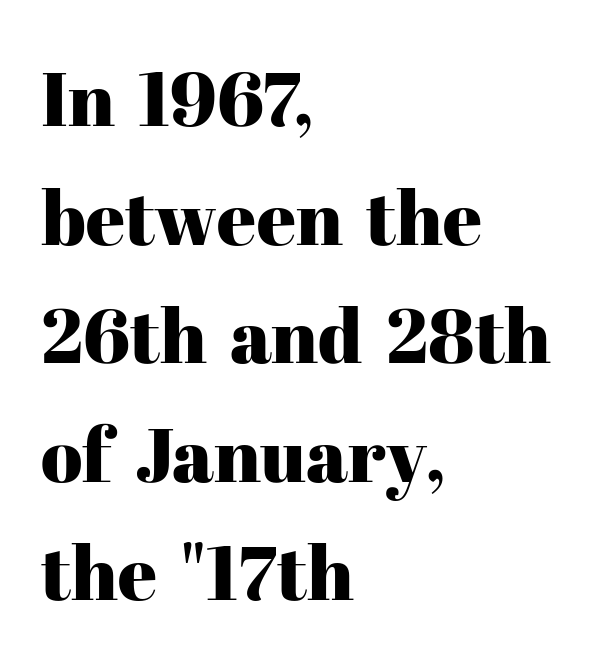
{"serif": "yes", "italic": "no", "width": "normal", "stroke_contrast": "high", "x_height": "medium", "monospaced": "no", "underline": "no", "align": "left", "line_spacing": "normal", "line_spacing_ratio": 1.56, "letter_spacing": "normal", "letter_spacing_em": 0.0, "glyph_px": 76}
